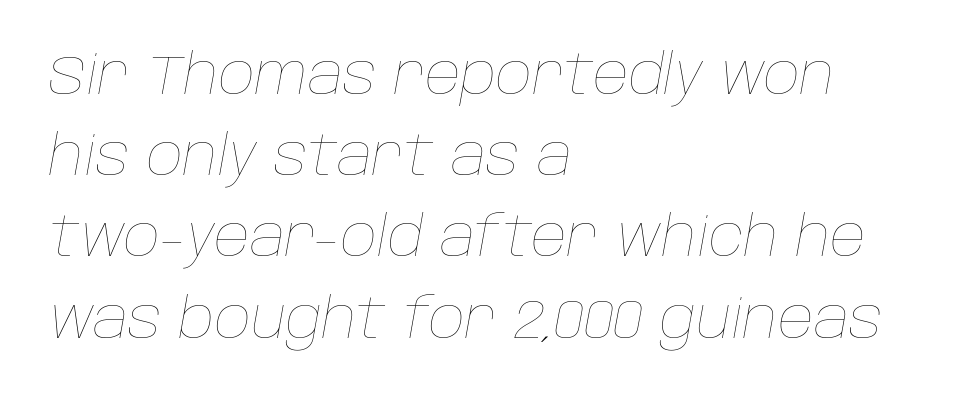
Is the letter spacing exaggerated? No — it looks like the ordinary default. Yep, that's italic — everything's leaning. The rendering uses a moderate line-height, typical for paragraphs. Has an underline been added? It has not. The ragged edge is on the right, which tells us the setting is flush left. The rendering uses natural spacing where letterforms have individual widths.
